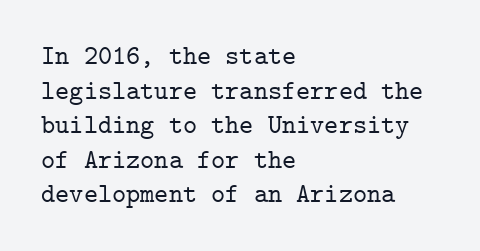
The image shows 27 px text type, upright; set left-aligned, normal line spacing (1.28x), normal letter spacing, not underlined.
